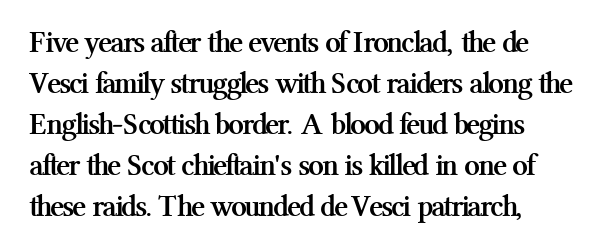
{"serif": "yes", "italic": "no", "bold": "yes", "weight": "semibold", "width": "normal", "stroke_contrast": "medium", "x_height": "medium", "monospaced": "no", "underline": "no", "align": "left", "line_spacing": "normal", "line_spacing_ratio": 1.32, "letter_spacing": "normal", "letter_spacing_em": 0.0, "glyph_px": 31}
